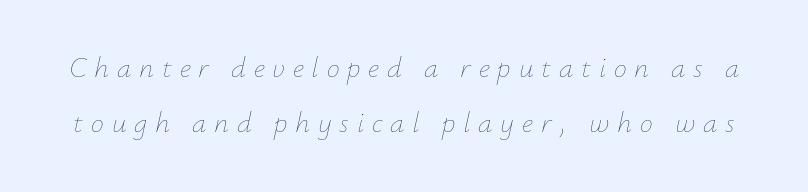
Q: Is the text bold? A: No.
Q: Is the text italic (slanted)? A: Yes, it leans right by about 12 degrees.
Q: Is the text underlined? A: No.
Q: Is the spacing between letters normal or unusually wide? A: Unusually wide.
Q: Is the spacing between lines tight, normal or loose? A: Loose.
Q: Width (condensed, normal, or wide)? A: Normal.
Q: Stroke contrast? A: Low.
Q: x-height? A: Small.
Q: Monospaced? A: No.
